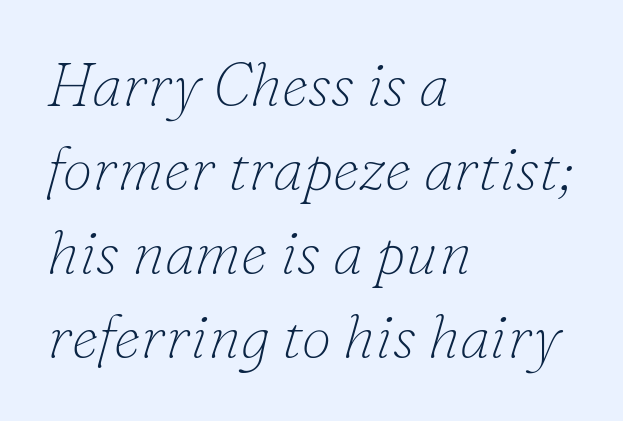
The image shows 60 px thin serif type, italic (leaning right); set left-aligned, normal line spacing (1.4x), normal letter spacing, not underlined; low stroke contrast and a small x-height.
